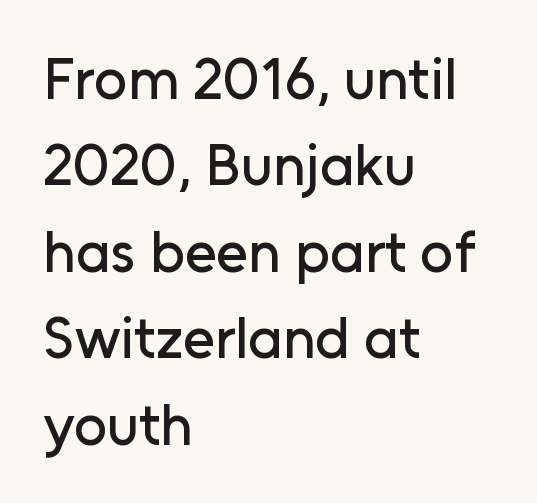
The image shows 58 px sans-serif type, upright; set left-aligned, normal line spacing (1.49x), normal letter spacing, not underlined; low stroke contrast and a medium x-height.
